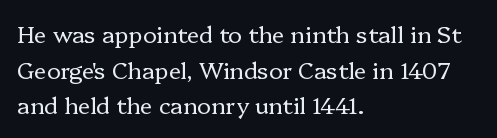
Baseline-to-baseline distance is the conventional proportion of letter height. The passage is arranged the way most books set body copy — flush left. The glyphs are unaccompanied by any horizontal stroke below them. The gaps between neighbouring characters are ordinary and unremarkable.
